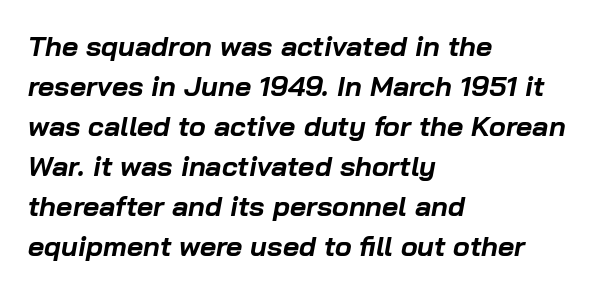
The image shows 28 px bold type, italic (leaning right); set left-aligned, normal line spacing (1.43x), normal letter spacing, not underlined; low stroke contrast and a medium x-height.
